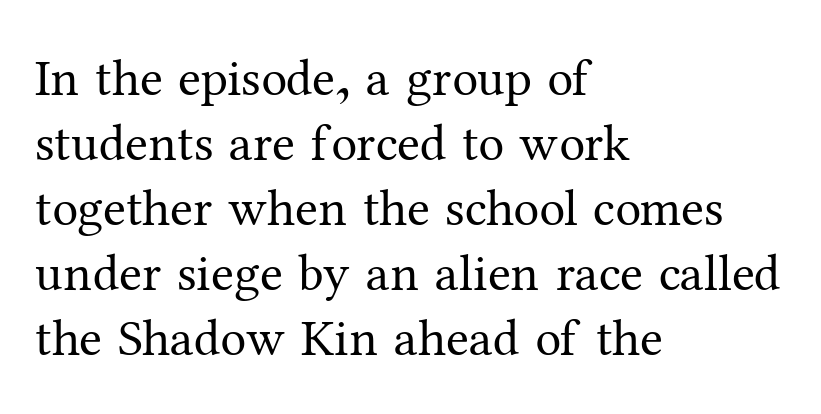
Q: Is the text bold? A: No.
Q: Is the text italic (slanted)? A: No, it is upright.
Q: Is the typeface a serif or a sans-serif typeface? A: Serif.
Q: Is the text underlined? A: No.
Q: How is the paragraph aligned? A: Left-aligned.
Q: Is the spacing between letters normal or unusually wide? A: Normal.
Q: Is the spacing between lines tight, normal or loose? A: Normal.
Q: Width (condensed, normal, or wide)? A: Normal.
Q: Stroke contrast? A: Medium.
Q: x-height? A: Medium.
Q: Monospaced? A: No.
